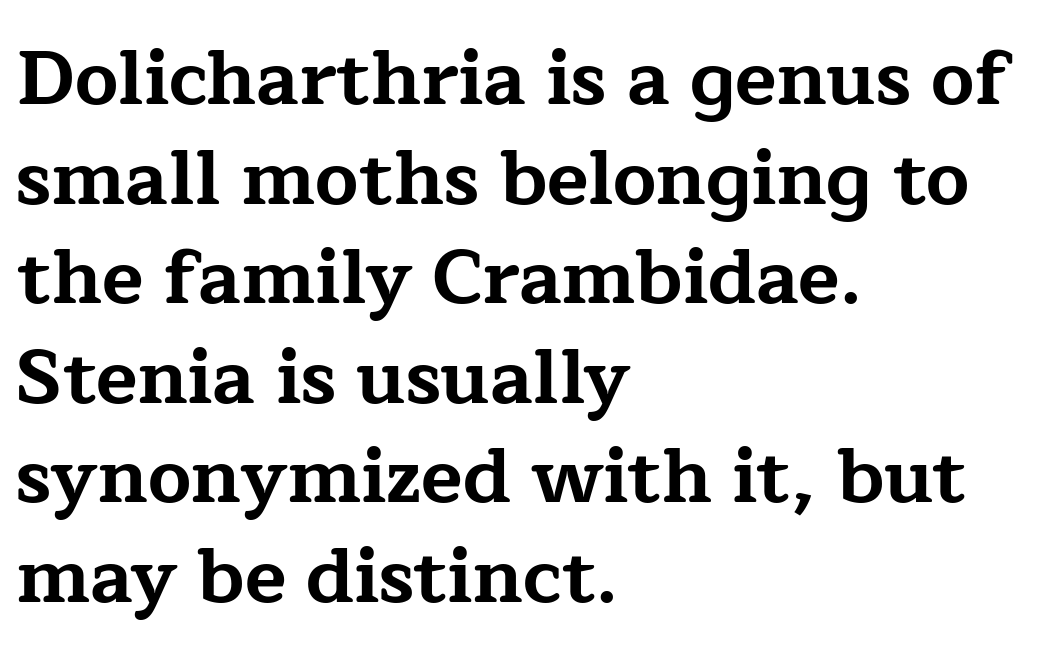
Rendered with straight, roman letterforms. Each row of text sits above clean, open space. The lines are quadded left. Every letter is thick-stroked: bold, no question. Does the leading feel generous? No, just average. Look at the bottom of the vertical strokes: they flare into serifs here.
